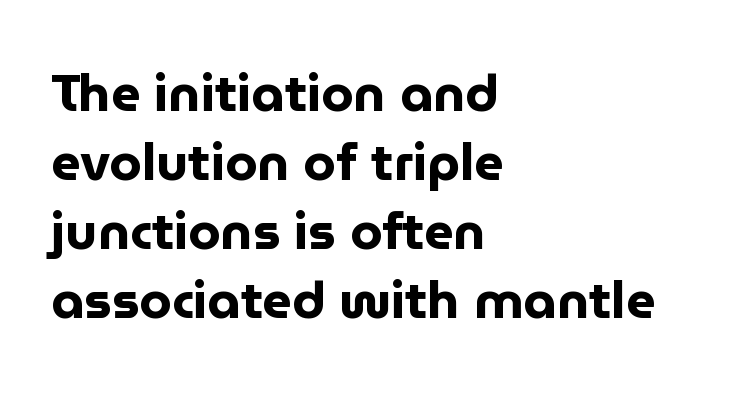
Q: Is the text bold? A: Yes.
Q: Is the text italic (slanted)? A: No, it is upright.
Q: Is the typeface a serif or a sans-serif typeface? A: Sans-serif.
Q: Is the text underlined? A: No.
Q: How is the paragraph aligned? A: Left-aligned.
Q: Is the spacing between letters normal or unusually wide? A: Normal.
Q: Is the spacing between lines tight, normal or loose? A: Normal.
Q: Width (condensed, normal, or wide)? A: Normal.
Q: Stroke contrast? A: Low.
Q: x-height? A: Medium.
Q: Monospaced? A: No.
